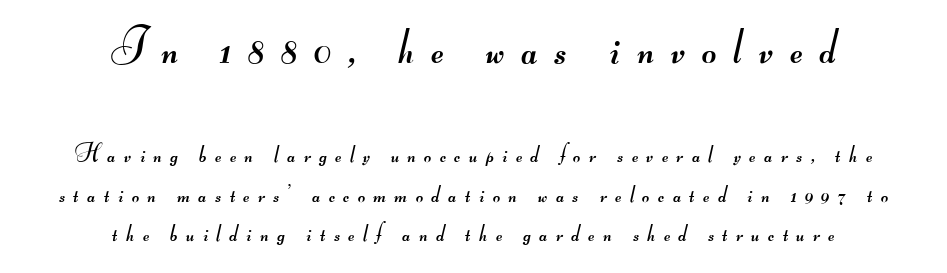
Underlining? Definitely not there. Typeset on center — no edge is straight. Notice how descenders clear the ascenders below comfortably — that's standard leading. These lines have a slow, spaced-out rhythm from letter to letter.
